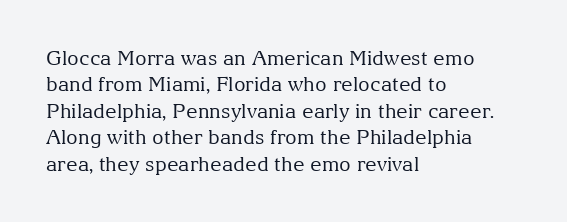
{"italic": "no", "bold": "no", "underline": "no", "align": "left", "line_spacing": "normal", "line_spacing_ratio": 1.32, "letter_spacing": "normal", "letter_spacing_em": 0.0, "glyph_px": 20}
